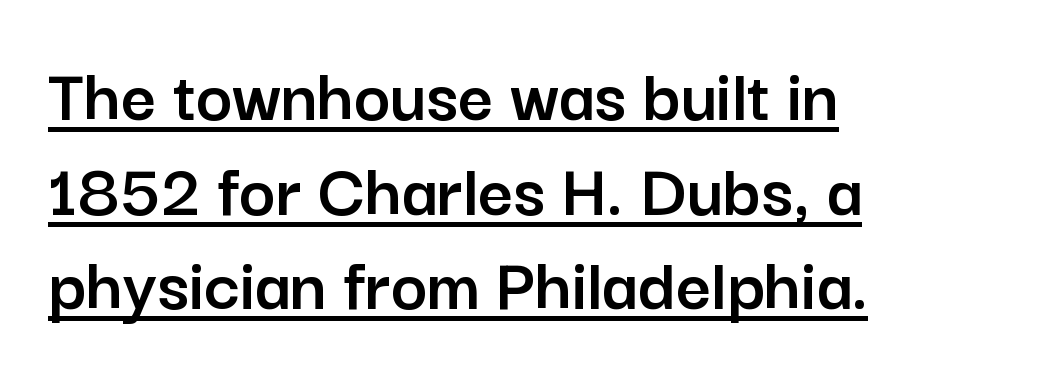
Q: Is the text italic (slanted)? A: No, it is upright.
Q: Is the typeface a serif or a sans-serif typeface? A: Sans-serif.
Q: Is the text underlined? A: Yes.
Q: How is the paragraph aligned? A: Left-aligned.
Q: Is the spacing between letters normal or unusually wide? A: Normal.
Q: Width (condensed, normal, or wide)? A: Normal.
Q: Stroke contrast? A: Low.
Q: x-height? A: Medium.
Q: Monospaced? A: No.
